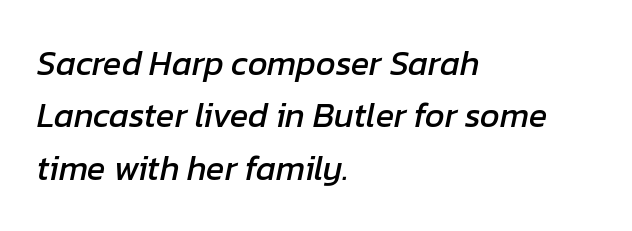
The image shows 34 px text type, italic (leaning right); set left-aligned, normal line spacing (1.54x), normal letter spacing, not underlined; low stroke contrast and a medium x-height.
